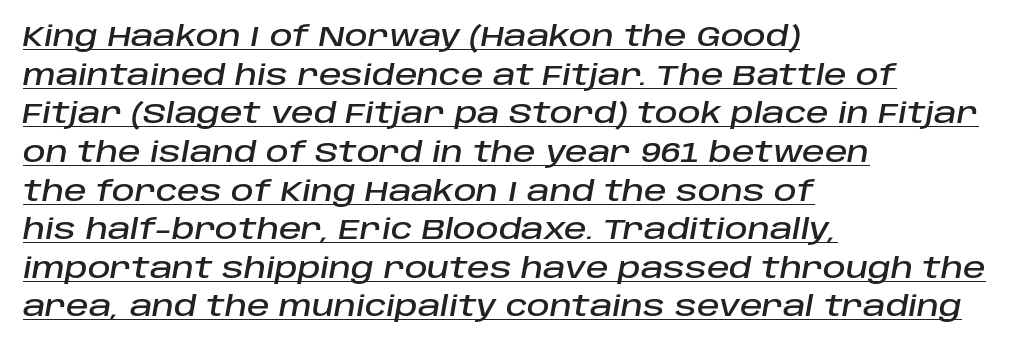
{"italic": "yes", "lean": "right", "slant_degrees": 10, "width": "normal", "stroke_contrast": "low", "x_height": "large", "monospaced": "no", "underline": "yes", "align": "left", "line_spacing": "normal", "line_spacing_ratio": 1.38, "letter_spacing": "normal", "letter_spacing_em": 0.0, "glyph_px": 28}
